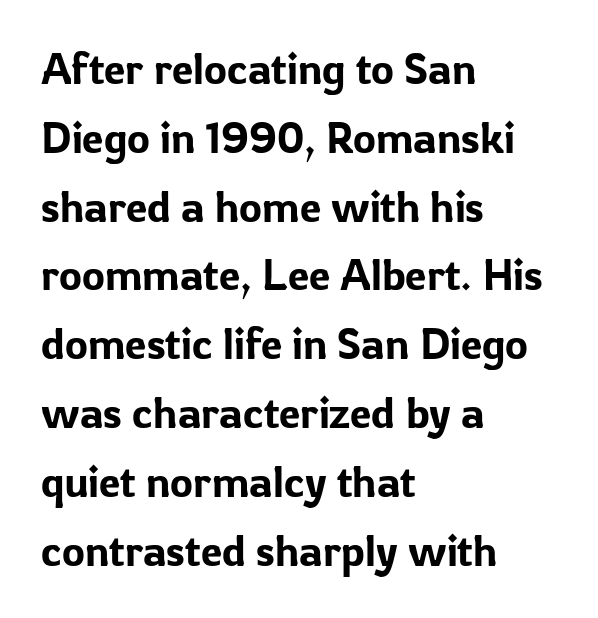
The image shows 43 px sans-serif type, upright; set left-aligned, normal line spacing (1.6x), normal letter spacing, not underlined; low stroke contrast and a medium x-height.
